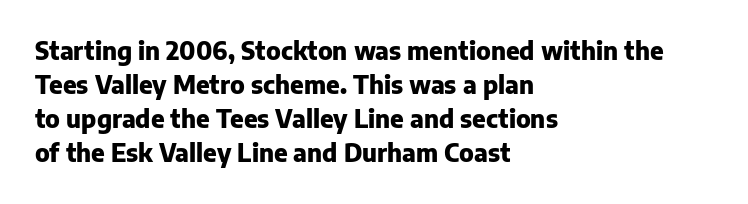
The passage shown stacks its lines at a standard gap. These lines keep a tight, regular rhythm from letter to letter. Descenders hang freely into open space. The sample has been set heavy, in full bold. Leftover space on each line is placed entirely after the last word. Nope, not italic — everything's standing straight.
